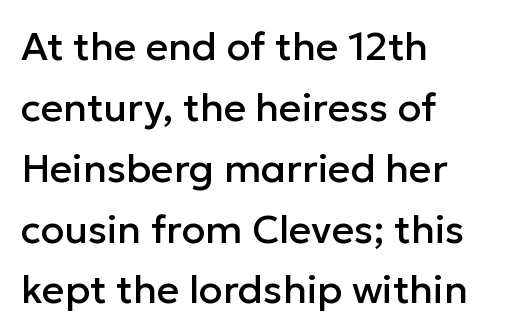
Are there feet on the stems? There aren't — it's a sans. The face used here is proportionally spaced, like ordinary book or web type. The tracking reads as untouched default to a designer's eye. A typesetter would mark this as roman, not italic.
